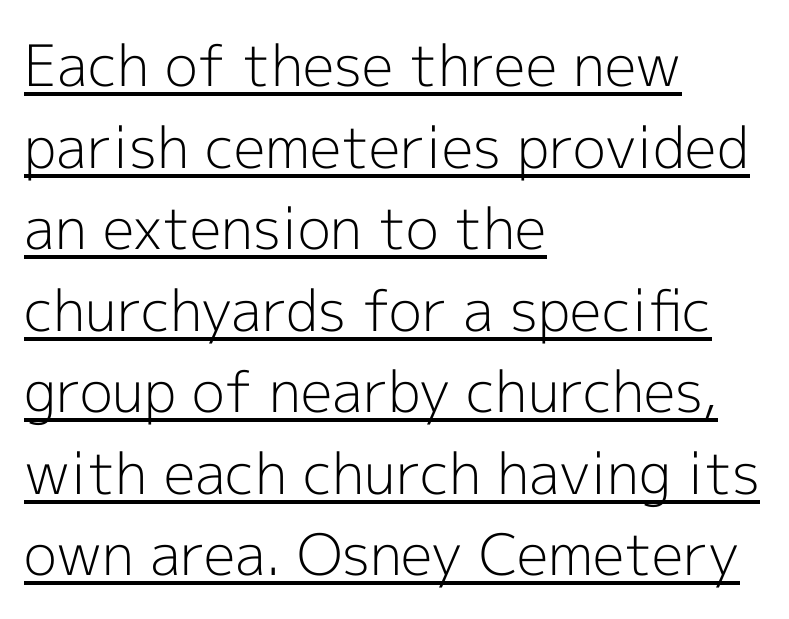
{"serif": "no", "italic": "no", "bold": "no", "weight": "light", "width": "normal", "x_height": "medium", "monospaced": "no", "underline": "yes", "align": "left", "line_spacing": "normal", "line_spacing_ratio": 1.43, "letter_spacing": "normal", "letter_spacing_em": 0.0, "glyph_px": 57}
